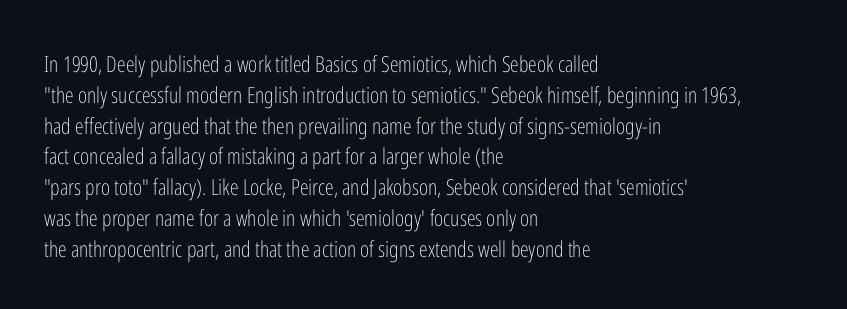
Q: Is the text bold? A: No.
Q: Is the text italic (slanted)? A: No, it is upright.
Q: Is the text underlined? A: No.
Q: How is the paragraph aligned? A: Left-aligned.
Q: Is the spacing between letters normal or unusually wide? A: Normal.
Q: Is the spacing between lines tight, normal or loose? A: Normal.
